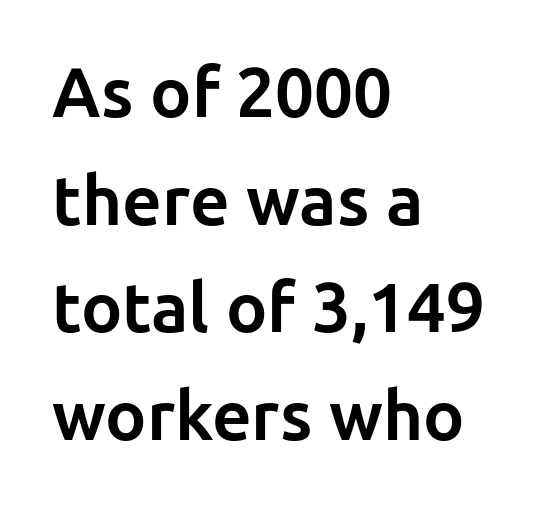
Q: Is the text bold? A: Yes.
Q: Is the text italic (slanted)? A: No, it is upright.
Q: Is the typeface a serif or a sans-serif typeface? A: Sans-serif.
Q: Is the text underlined? A: No.
Q: How is the paragraph aligned? A: Left-aligned.
Q: Is the spacing between letters normal or unusually wide? A: Normal.
Q: Is the spacing between lines tight, normal or loose? A: Normal.
Q: Width (condensed, normal, or wide)? A: Normal.
Q: Stroke contrast? A: Low.
Q: x-height? A: Medium.
Q: Monospaced? A: No.
